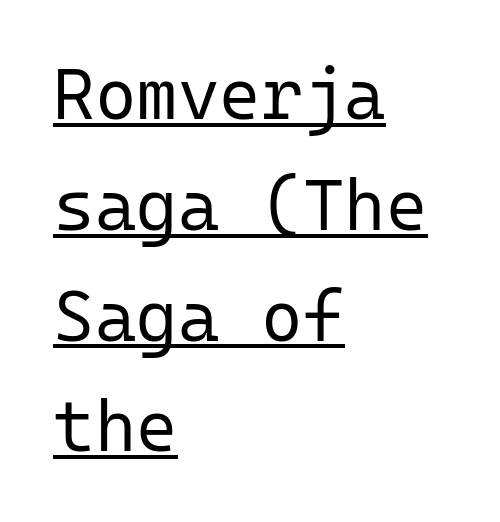
A typesetter would call this monospace, since all characters share one set width. Heft: none added — not bold. Nothing sits at the stroke ends, so this counts as sans-serif. These lines were composed using upright roman letters.
